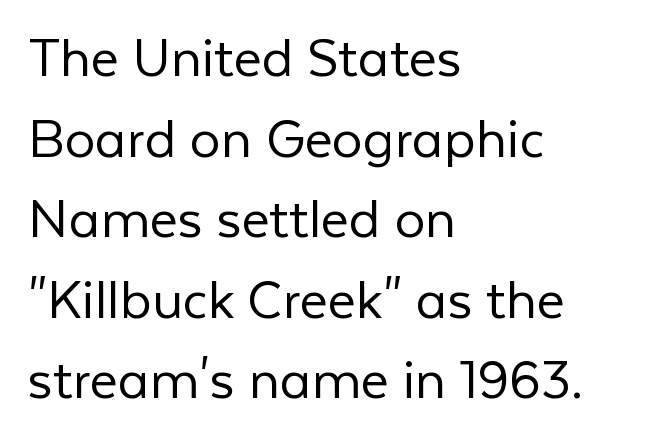
Q: Is the text bold? A: No.
Q: Is the text italic (slanted)? A: No, it is upright.
Q: Is the typeface a serif or a sans-serif typeface? A: Sans-serif.
Q: Is the text underlined? A: No.
Q: How is the paragraph aligned? A: Left-aligned.
Q: Is the spacing between letters normal or unusually wide? A: Normal.
Q: Is the spacing between lines tight, normal or loose? A: Normal.
Q: Width (condensed, normal, or wide)? A: Normal.
Q: Stroke contrast? A: Low.
Q: x-height? A: Medium.
Q: Monospaced? A: No.
